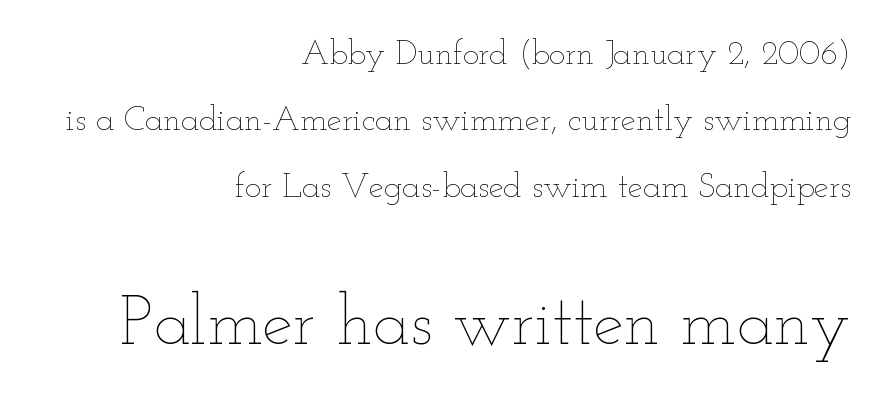
Here the designer chose a conventional face with non-uniform glyph widths. A light-to-regular cut is what we see here. This rendering uses right alignment, leaving the left contour irregular. Caption: standard tracking, unaltered. The letters in the lower block stand taller than those in the block above. In terms of posture, this sample is upright.
